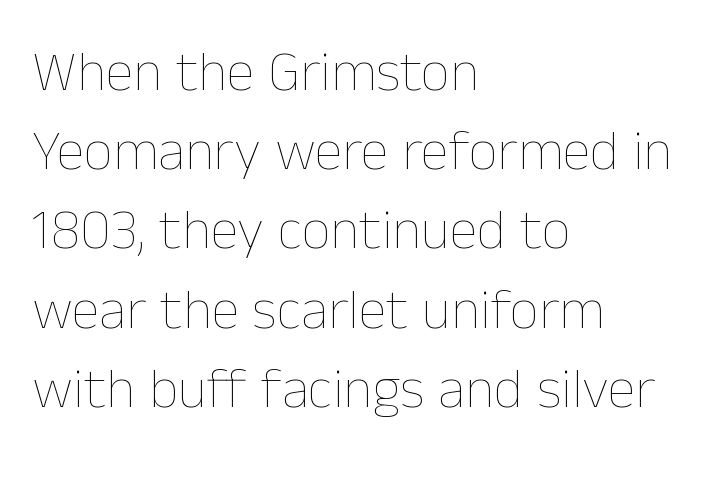
The text block is weighted toward the left margin, trailing off unevenly rightward. The space directly below the letters is spotless. Honestly, the letter spacing is just normal — you wouldn't notice it. Summary of vertical rhythm: regular, with standard interline spacing. Weight: in the light-to-regular range. Nope, not italic — everything's standing straight.
